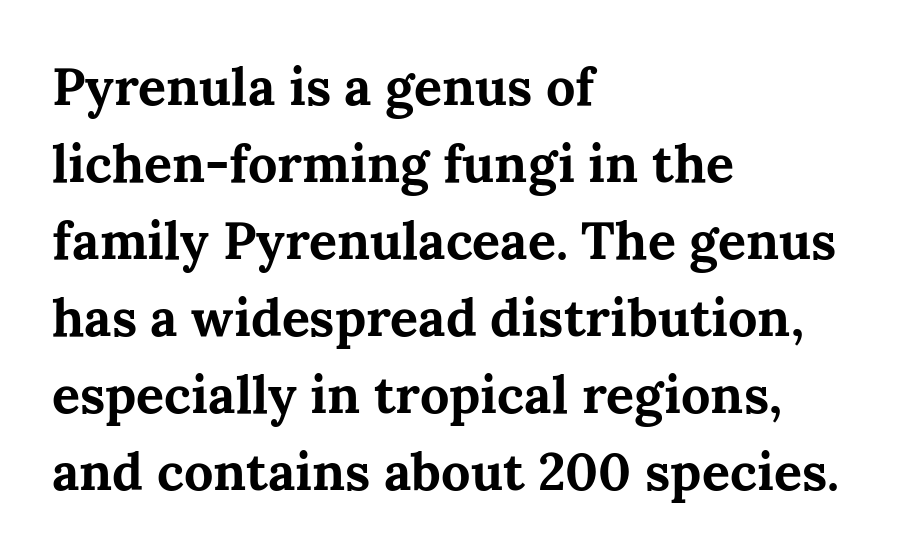
{"serif": "yes", "italic": "no", "bold": "yes", "weight": "bold", "width": "normal", "stroke_contrast": "medium", "x_height": "medium", "monospaced": "no", "underline": "no", "align": "left", "line_spacing": "normal", "line_spacing_ratio": 1.48, "letter_spacing": "normal", "letter_spacing_em": 0.0, "glyph_px": 52}
